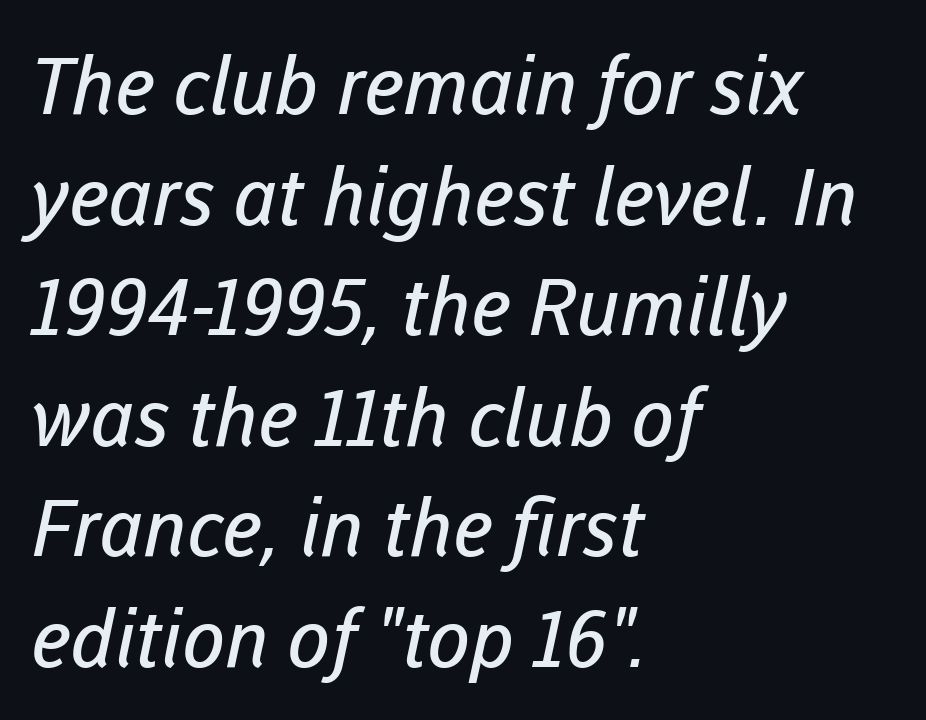
{"serif": "no", "bold": "no", "weight": "regular", "width": "normal", "stroke_contrast": "low", "x_height": "medium", "monospaced": "no", "underline": "no", "align": "left", "line_spacing": "normal", "line_spacing_ratio": 1.4, "letter_spacing": "normal", "letter_spacing_em": 0.0, "glyph_px": 79}
